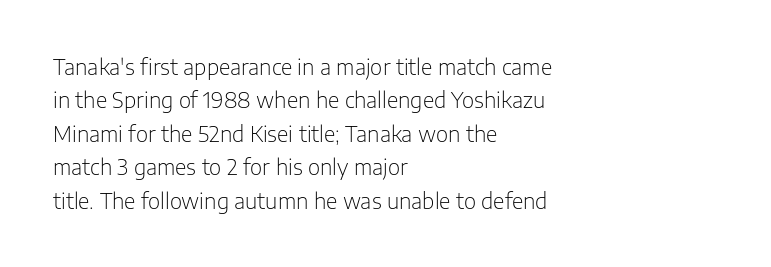
The image shows 21 px text type, upright; set left-aligned, normal line spacing (1.59x), normal letter spacing, not underlined.
